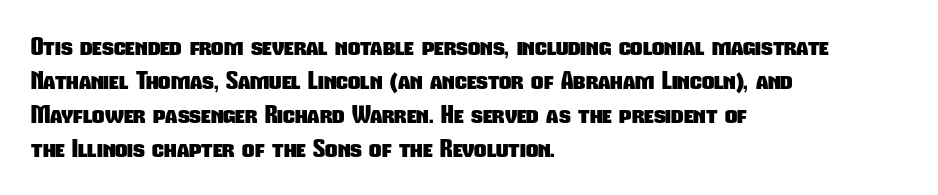
{"bold": "yes", "underline": "no", "align": "left", "line_spacing": "normal", "line_spacing_ratio": 1.42, "letter_spacing": "normal", "letter_spacing_em": 0.0, "glyph_px": 24}
